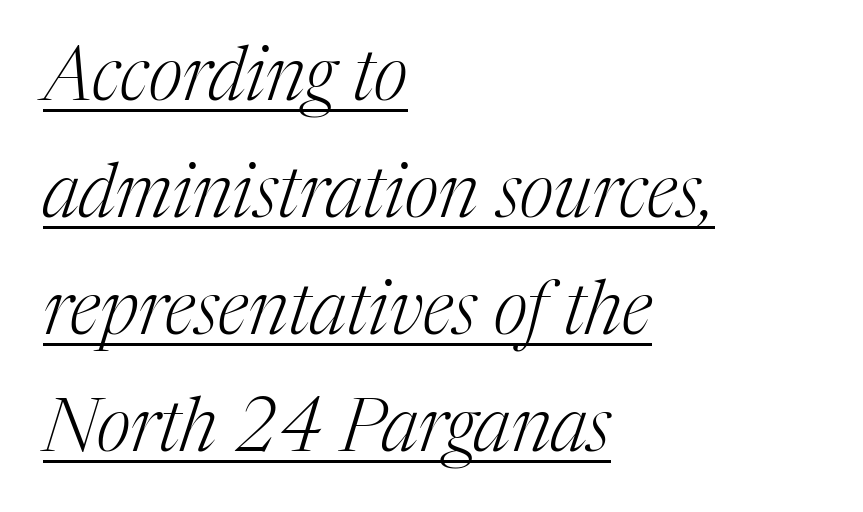
The lines are quadded left. Rows of type keep a routine distance in the vertical direction. The axis of the letterforms is tilted away from vertical. A typesetter would label this face a serif.
